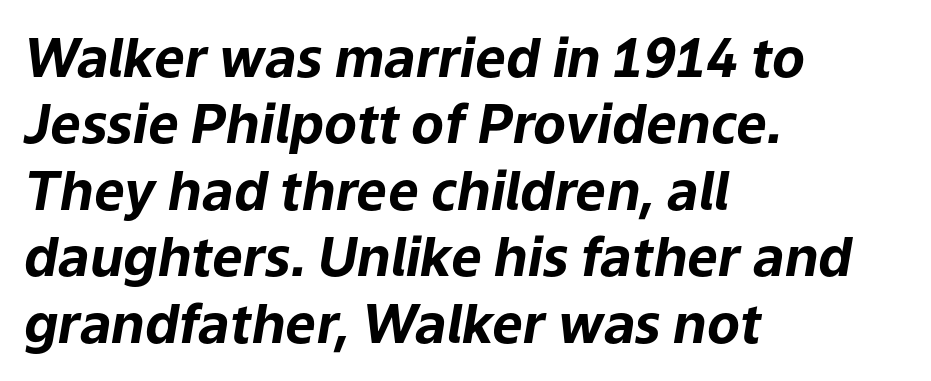
This sample uses plain, unmodified letter spacing. Is the type bold? Yes — the strokes are clearly thick and heavy. Character widths vary here, with narrow letters taking less room than wide ones. Glance below the letters and you will spot only blank space. The specimen reads as italic at a glance. One-word summary of the alignment: left.
